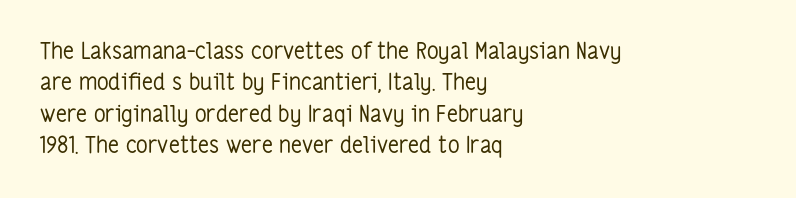
The image shows 23 px text type, upright; set left-aligned, normal line spacing (1.36x), normal letter spacing, not underlined.
